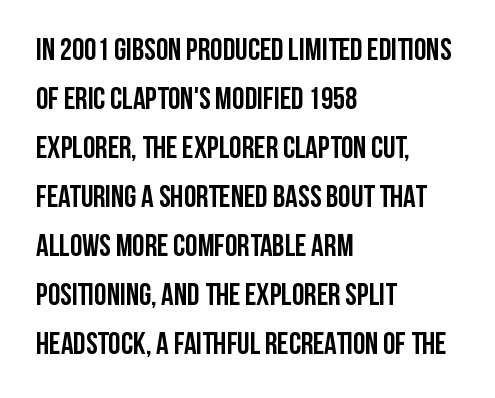
Q: Is the text bold? A: Yes.
Q: Is the text italic (slanted)? A: No, it is upright.
Q: Is the typeface a serif or a sans-serif typeface? A: Sans-serif.
Q: Is the text underlined? A: No.
Q: How is the paragraph aligned? A: Left-aligned.
Q: Is the spacing between letters normal or unusually wide? A: Normal.
Q: Is the spacing between lines tight, normal or loose? A: Normal.
Q: Width (condensed, normal, or wide)? A: Condensed.
Q: Stroke contrast? A: Low.
Q: x-height? A: Large.
Q: Monospaced? A: No.
